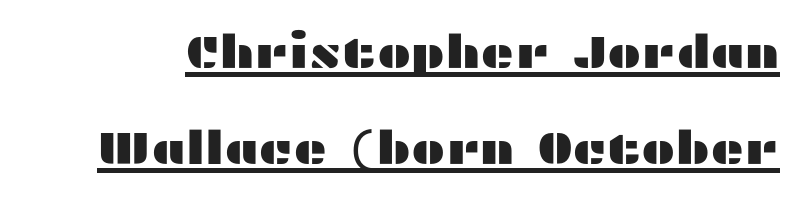
The image shows 46 px wide sans-serif type, upright; set loose line spacing (2.09x), normal letter spacing, underlined; medium stroke contrast and a medium x-height.
